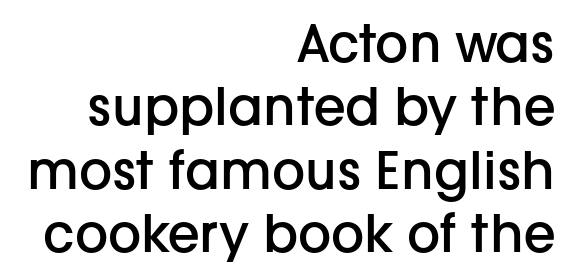
The image shows 52 px semibold sans-serif type, upright; set right-aligned, line spacing 1.22x, normal letter spacing, not underlined; low stroke contrast and a medium x-height.
